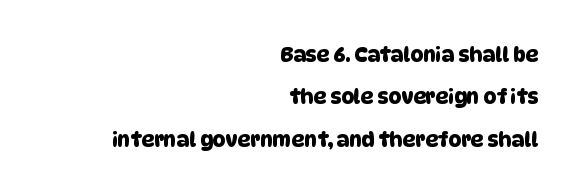
{"underline": "no", "align": "right", "line_spacing": "loose", "line_spacing_ratio": 2.12, "letter_spacing": "normal", "letter_spacing_em": 0.0, "glyph_px": 20}
